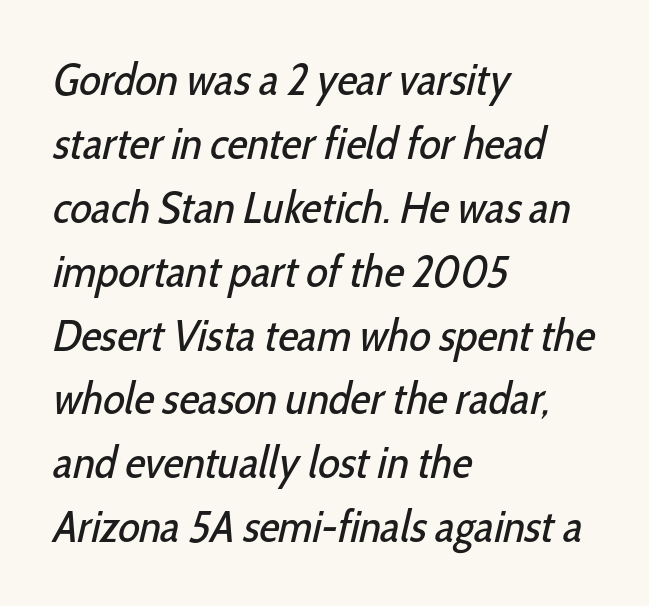
{"serif": "no", "bold": "no", "weight": "regular", "width": "condensed", "stroke_contrast": "low", "x_height": "medium", "monospaced": "no", "underline": "no", "align": "left", "line_spacing": "normal", "line_spacing_ratio": 1.42, "letter_spacing": "normal", "letter_spacing_em": 0.0, "glyph_px": 45}
